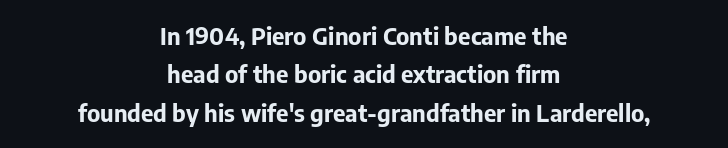
The image shows 24 px bold type, upright; set centered, normal line spacing (1.6x), normal letter spacing, not underlined.
